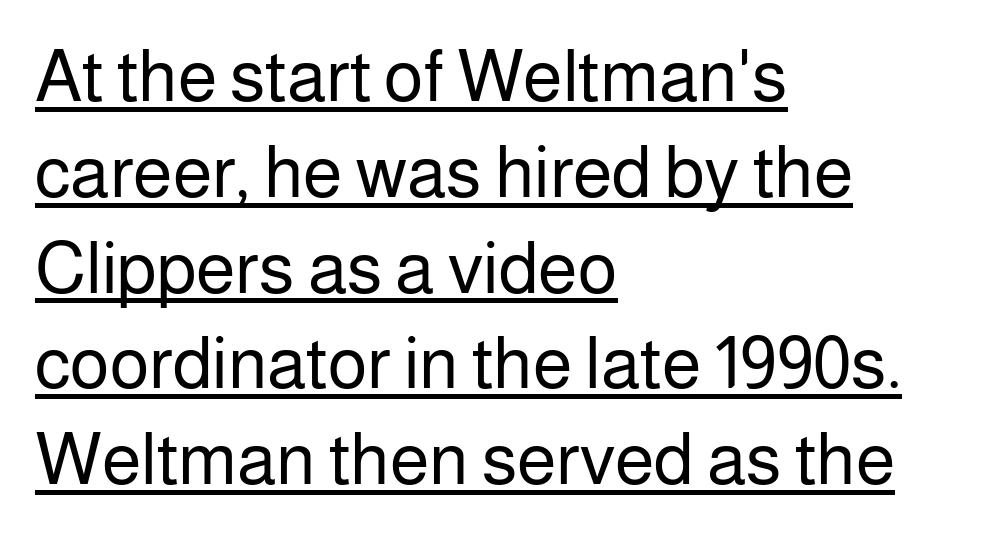
The image shows 72 px regular-weight sans-serif type, upright; set left-aligned, normal line spacing (1.33x), normal letter spacing, underlined; low stroke contrast and a medium x-height.
